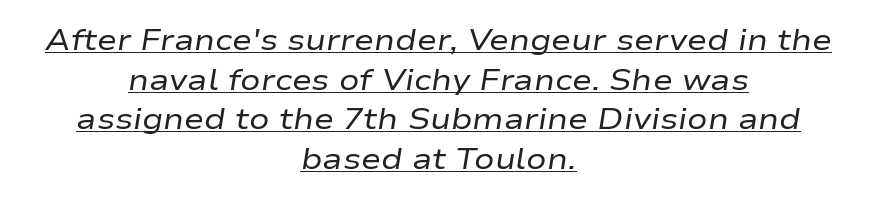
This sample keeps an unexceptional amount of space between lines. Caption: face not bold, strokes unweighted. These lines keep a tight, regular rhythm from letter to letter. Beneath each row of characters lies a ruled line. Looks like regular typesetting: each glyph gets only the width it needs. If you drew a line through each stem, it would be angled.
